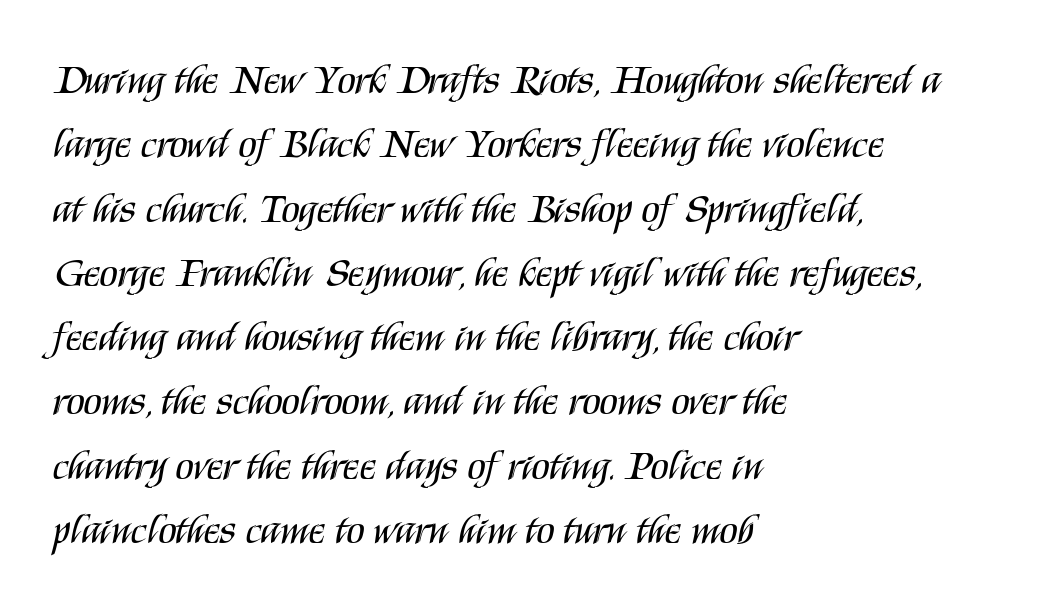
The image shows 42 px regular-weight, condensed sans-serif type; set left-aligned, normal line spacing (1.53x), normal letter spacing, not underlined; medium stroke contrast and a large x-height.
